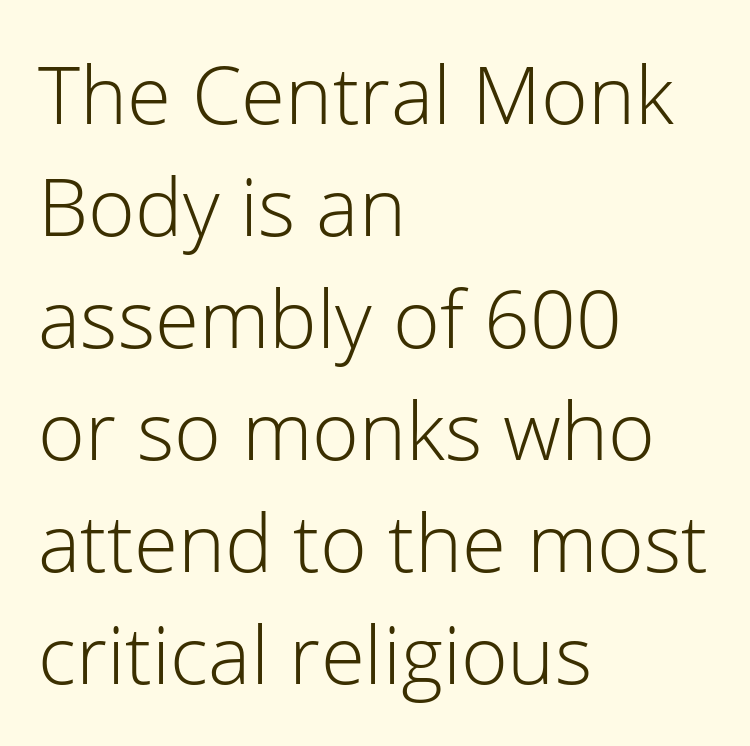
The image shows 80 px light sans-serif type, upright; set left-aligned, normal line spacing (1.4x), normal letter spacing, not underlined; low stroke contrast and a medium x-height.
